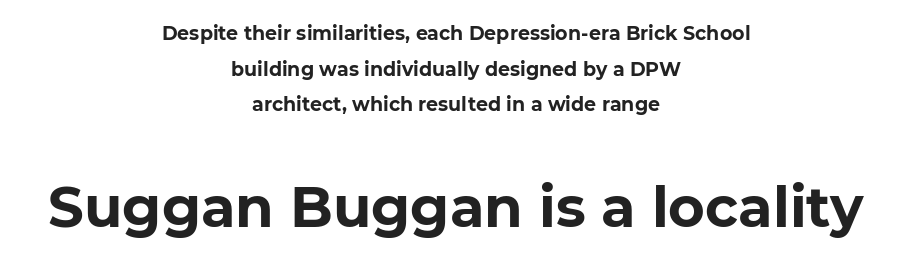
Q: Is the text bold? A: Yes.
Q: Is the typeface a serif or a sans-serif typeface? A: Sans-serif.
Q: Is the text underlined? A: No.
Q: How is the paragraph aligned? A: Centered.
Q: Is the spacing between letters normal or unusually wide? A: Normal.
Q: Which block of text is set in a larger size, the first (top) or the second (bottom)? A: The second (bottom) one.
Q: Width (condensed, normal, or wide)? A: Normal.
Q: Stroke contrast? A: Low.
Q: x-height? A: Medium.
Q: Monospaced? A: No.
